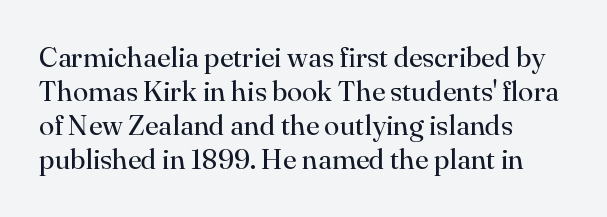
{"serif": "yes", "italic": "no", "bold": "no", "weight": "regular", "width": "normal", "stroke_contrast": "high", "x_height": "small", "monospaced": "no", "underline": "no", "align": "left", "line_spacing_ratio": 1.22, "letter_spacing": "normal", "letter_spacing_em": 0.0, "glyph_px": 28}
